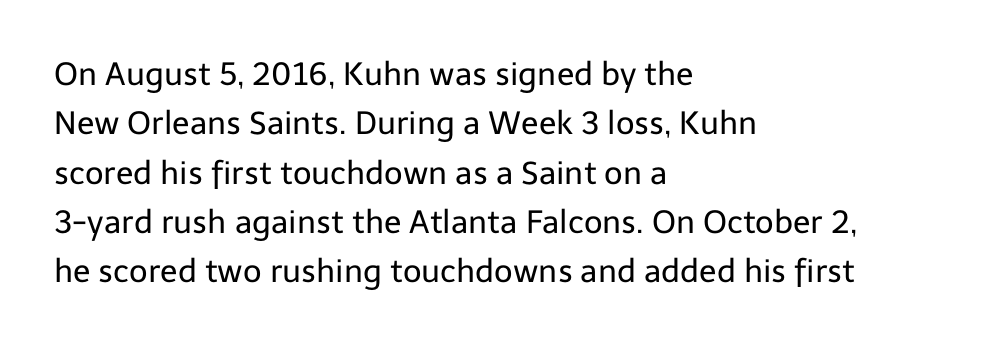
{"serif": "no", "italic": "no", "bold": "no", "weight": "regular", "width": "normal", "stroke_contrast": "low", "x_height": "medium", "monospaced": "no", "underline": "no", "align": "left", "line_spacing": "normal", "line_spacing_ratio": 1.54, "letter_spacing": "normal", "letter_spacing_em": 0.0, "glyph_px": 32}
